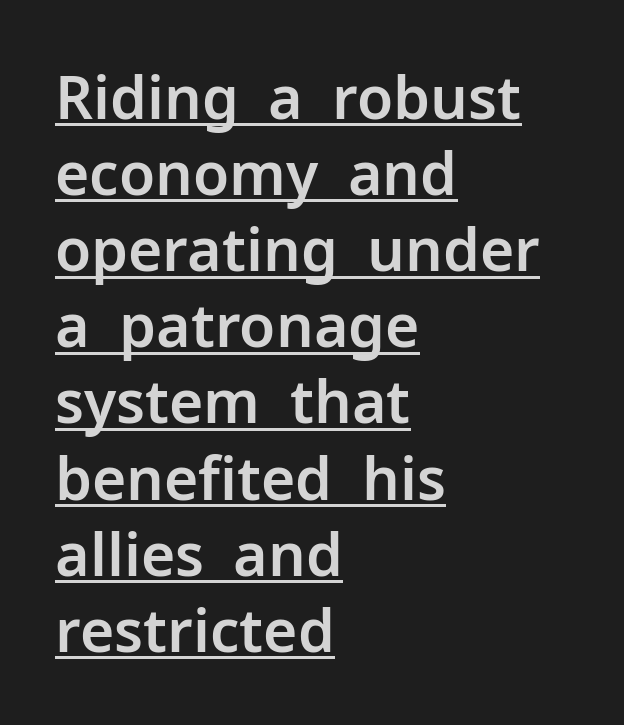
Q: Is the text italic (slanted)? A: No, it is upright.
Q: Is the typeface a serif or a sans-serif typeface? A: Sans-serif.
Q: Is the text underlined? A: Yes.
Q: How is the paragraph aligned? A: Left-aligned.
Q: Is the spacing between letters normal or unusually wide? A: Normal.
Q: Is the spacing between lines tight, normal or loose? A: Normal.
Q: Width (condensed, normal, or wide)? A: Normal.
Q: Stroke contrast? A: Low.
Q: x-height? A: Medium.
Q: Monospaced? A: No.
